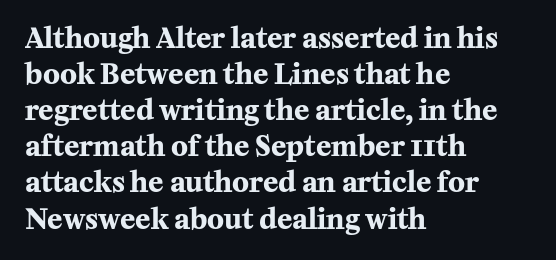
Upright lettering throughout. Letterform terminals end in serifs throughout the passage. The tracking reads as untouched default to a designer's eye. These lines stack with their left ends in a neat column.
